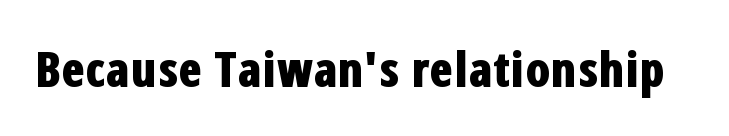
The image shows 49 px bold, condensed sans-serif type, upright; set normal letter spacing, not underlined; low stroke contrast and a medium x-height.
